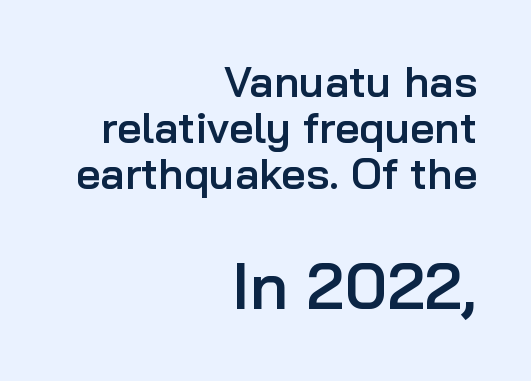
Q: Is the text bold? A: Semi-bold.
Q: Is the text italic (slanted)? A: No, it is upright.
Q: Is the typeface a serif or a sans-serif typeface? A: Sans-serif.
Q: Is the text underlined? A: No.
Q: How is the paragraph aligned? A: Right-aligned.
Q: Is the spacing between letters normal or unusually wide? A: Normal.
Q: Is the spacing between lines tight, normal or loose? A: Tight.
Q: Which block of text is set in a larger size, the first (top) or the second (bottom)? A: The second (bottom) one.
Q: Width (condensed, normal, or wide)? A: Normal.
Q: Stroke contrast? A: Low.
Q: x-height? A: Medium.
Q: Monospaced? A: No.
